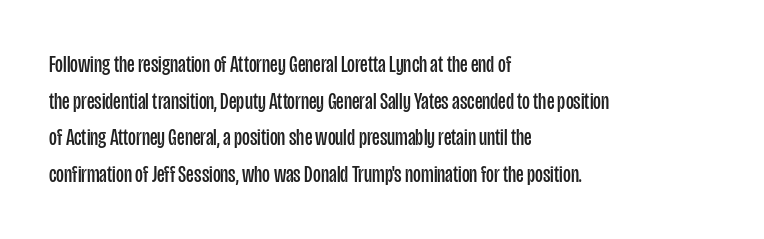
Q: Is the text bold? A: No.
Q: Is the text italic (slanted)? A: No, it is upright.
Q: Is the text underlined? A: No.
Q: How is the paragraph aligned? A: Left-aligned.
Q: Is the spacing between letters normal or unusually wide? A: Normal.
Q: Is the spacing between lines tight, normal or loose? A: Normal.
